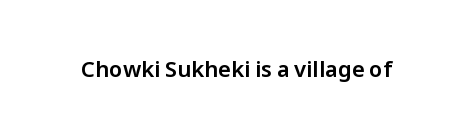
{"italic": "no", "underline": "no", "letter_spacing": "normal", "letter_spacing_em": 0.0, "glyph_px": 22}
